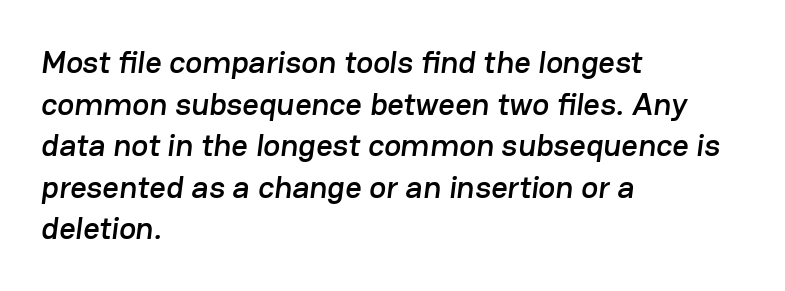
These lines are rendered in a variable-pitch font. A classic flush-left, rag-right setting is used for this passage. Just letters on the line, the space beneath them empty. Serif or sans? Sans — the stroke terminals are bare. One glance says typical: line gaps are just what's usual.
